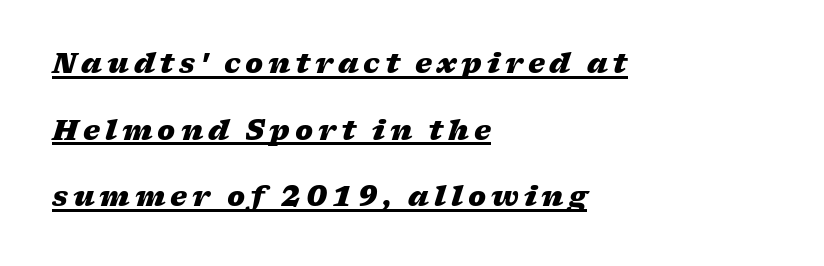
Q: Is the text bold? A: Yes.
Q: Is the text italic (slanted)? A: Yes, it leans right by about 17 degrees.
Q: Is the text underlined? A: Yes.
Q: How is the paragraph aligned? A: Left-aligned.
Q: Is the spacing between lines tight, normal or loose? A: Loose.
